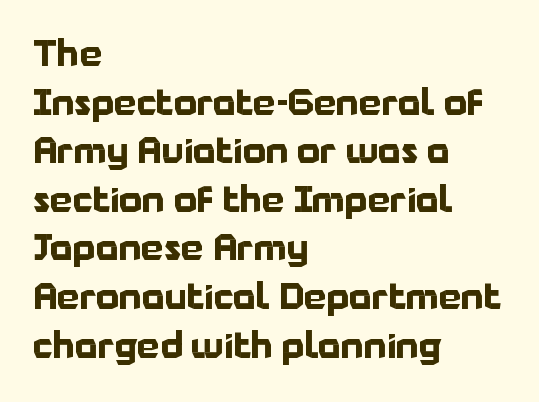
{"serif": "no", "italic": "no", "bold": "yes", "weight": "bold", "width": "normal", "stroke_contrast": "low", "x_height": "medium", "monospaced": "no", "underline": "no", "align": "left", "line_spacing": "normal", "line_spacing_ratio": 1.35, "letter_spacing": "normal", "letter_spacing_em": 0.0, "glyph_px": 36}
